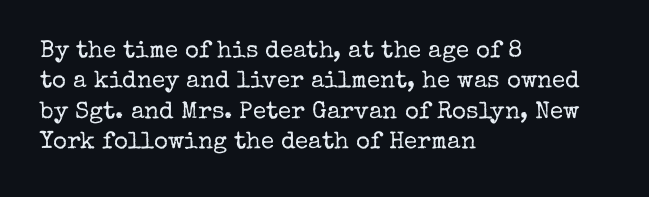
The type sits square on the baseline with zero lean. Only glyphs here, with clear space below each row. This sample is left-justified, so line endings fall wherever the words run out. Nothing unusual about the tracking: characters are spaced as the font intends. No extra ink here — the face is not bold.
